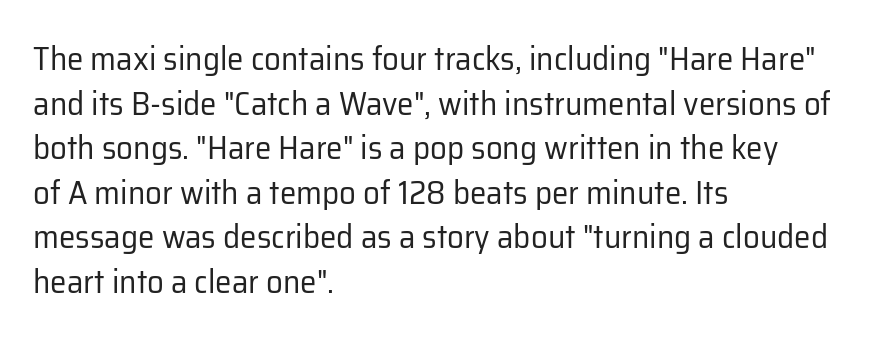
Vertically, the passage feels balanced, rows spaced as you'd expect. The strip under each line holds only bare page. Here the designer chose a conventional face with non-uniform glyph widths. Compared with typical body copy, the letter spacing here is the same. This sample uses a sans-serif face. A quiet, ordinary-to-light weight characterises the typeface.
